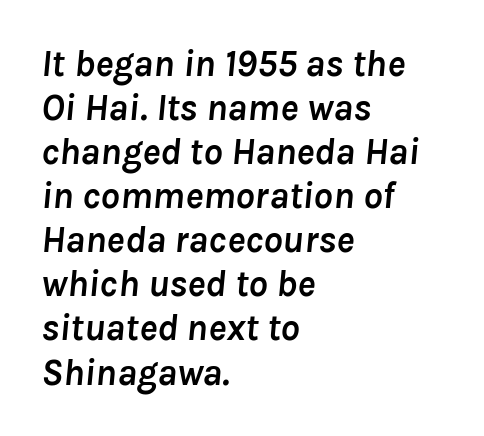
Is the block centered? No — it sits flush against the left margin. The letters advance in unequal steps, a hallmark of proportional type. Between one letter and the next there's only the usual sliver of space. Anything drawn beneath the words? Only blank space. Every letter is thick-stroked: bold, no question. Looking at the ascenders, they clearly lean.
